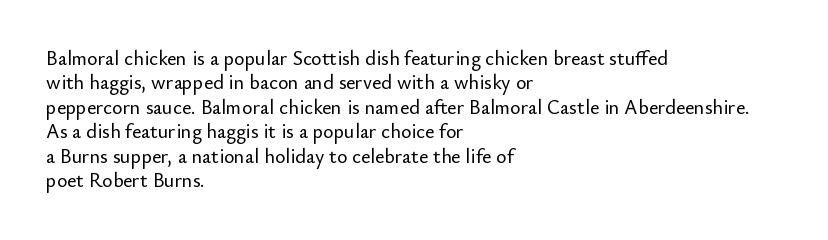
{"italic": "no", "underline": "no", "align": "left", "line_spacing_ratio": 1.22, "letter_spacing": "normal", "letter_spacing_em": 0.0, "glyph_px": 20}
